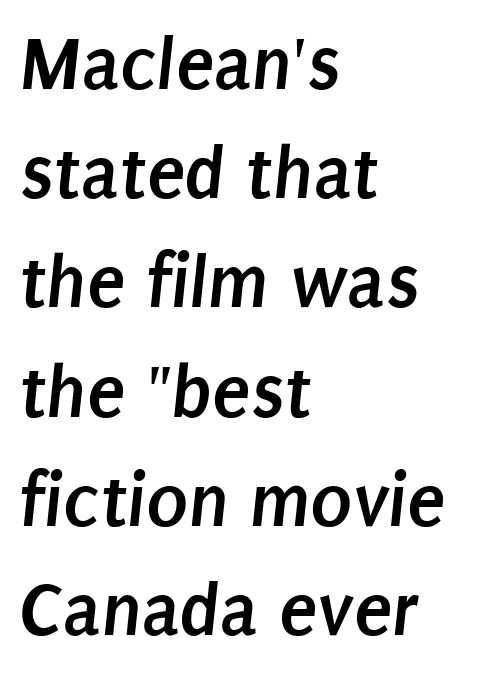
The image shows 78 px semibold, condensed sans-serif type; set left-aligned, normal line spacing (1.4x), normal letter spacing, not underlined; low stroke contrast and a large x-height.
